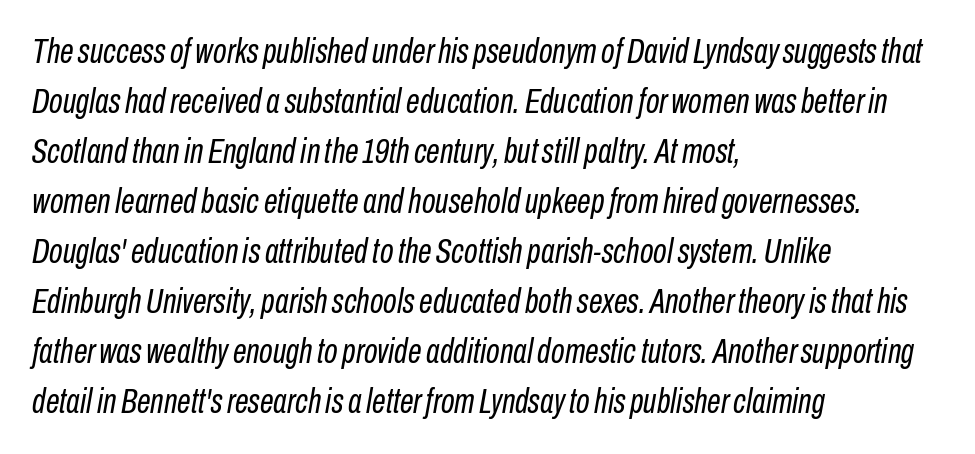
{"italic": "yes", "lean": "right", "slant_degrees": 10, "bold": "no", "weight": "regular", "width": "condensed", "stroke_contrast": "low", "x_height": "medium", "monospaced": "no", "underline": "no", "align": "left", "line_spacing": "normal", "line_spacing_ratio": 1.43, "letter_spacing": "normal", "letter_spacing_em": 0.0, "glyph_px": 35}
